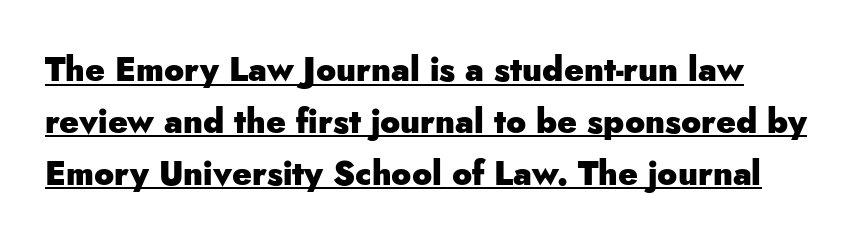
Characters remain perfectly vertical along every line. Each new line begins a customary step beneath the previous one. Look at the bottom of the vertical strokes: they stop flat, with no serifs. Is this a fixed-width face? No — the glyphs have proportional, varying widths. The specimen includes a rule beneath the text block's lines.
